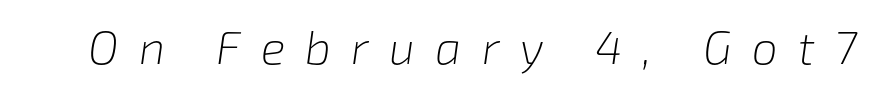
The image shows 46 px light type, italic (leaning right); set unusually wide letter spacing (+0.44 em), not underlined; low stroke contrast and a medium x-height.
